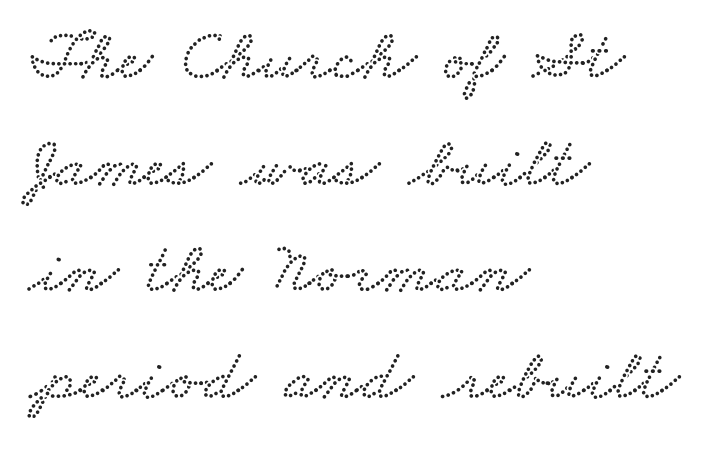
Q: Is the text underlined? A: No.
Q: How is the paragraph aligned? A: Left-aligned.
Q: Is the spacing between letters normal or unusually wide? A: Normal.
Q: Is the spacing between lines tight, normal or loose? A: Normal.
Q: Width (condensed, normal, or wide)? A: Wide.
Q: Stroke contrast? A: Low.
Q: x-height? A: Small.
Q: Monospaced? A: No.
